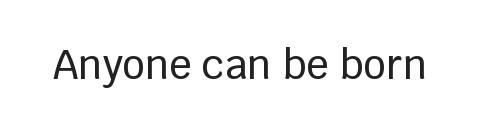
Q: Is the text italic (slanted)? A: No, it is upright.
Q: Is the typeface a serif or a sans-serif typeface? A: Sans-serif.
Q: Is the text underlined? A: No.
Q: Is the spacing between letters normal or unusually wide? A: Normal.
Q: Width (condensed, normal, or wide)? A: Normal.
Q: Stroke contrast? A: Low.
Q: x-height? A: Large.
Q: Monospaced? A: No.
